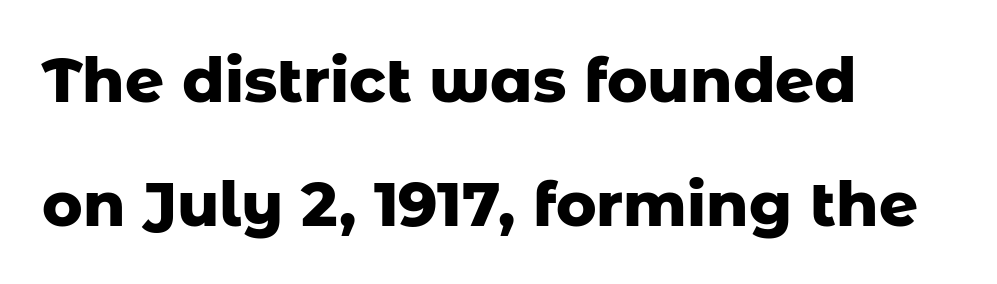
Tracking here is standard; glyphs follow each other at the usual distance. Varying glyph widths throughout — classic text-font behaviour. Reading down the column, the eye jumps a long way to each next line. When letters stand straight like this, we call the style roman or upright. This is heavy type, rendered in bold.
